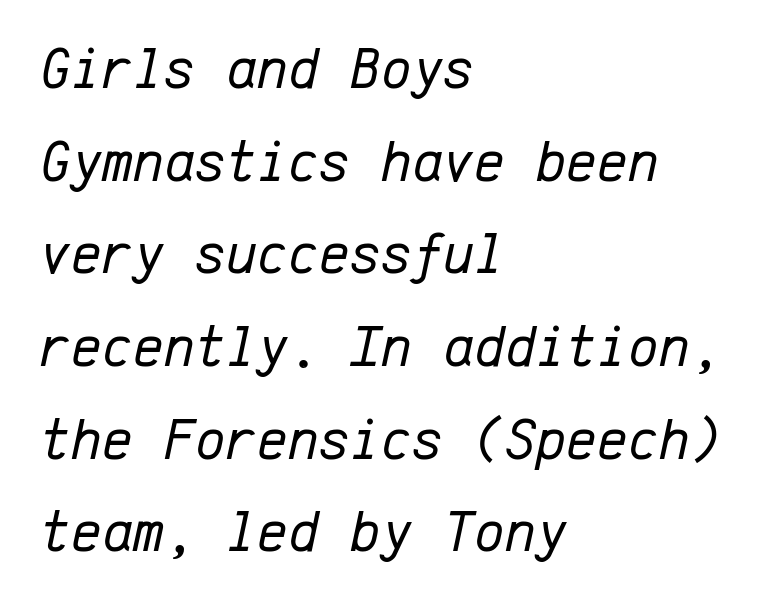
{"italic": "yes", "lean": "right", "slant_degrees": 12, "bold": "no", "weight": "regular", "width": "normal", "stroke_contrast": "low", "x_height": "medium", "monospaced": "yes", "underline": "no", "align": "left", "line_spacing": "normal", "line_spacing_ratio": 1.57, "letter_spacing": "normal", "letter_spacing_em": 0.0, "glyph_px": 59}
